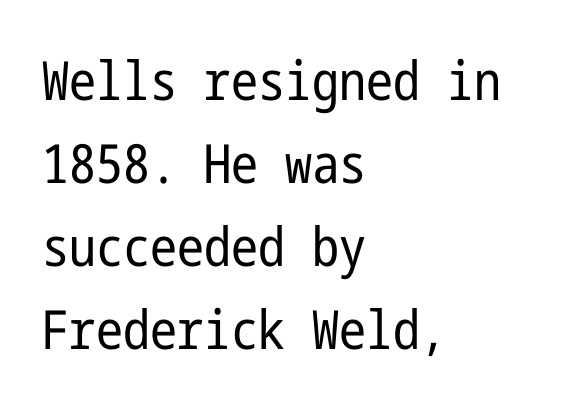
Q: Is the text bold? A: No.
Q: Is the text italic (slanted)? A: No, it is upright.
Q: Is the typeface a serif or a sans-serif typeface? A: Sans-serif.
Q: Is the text underlined? A: No.
Q: How is the paragraph aligned? A: Left-aligned.
Q: Is the spacing between letters normal or unusually wide? A: Normal.
Q: Is the spacing between lines tight, normal or loose? A: Normal.
Q: Width (condensed, normal, or wide)? A: Condensed.
Q: Stroke contrast? A: Low.
Q: x-height? A: Medium.
